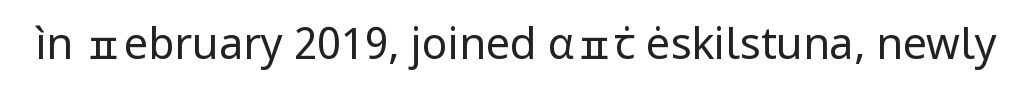
The image shows 43 px regular-weight sans-serif type, upright; set normal letter spacing, not underlined; low stroke contrast and a medium x-height.
